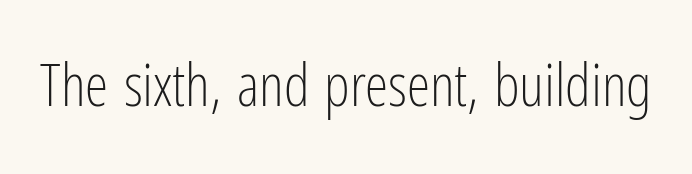
The image shows 59 px light, condensed sans-serif type, upright; set normal letter spacing, not underlined; low stroke contrast and a medium x-height.
